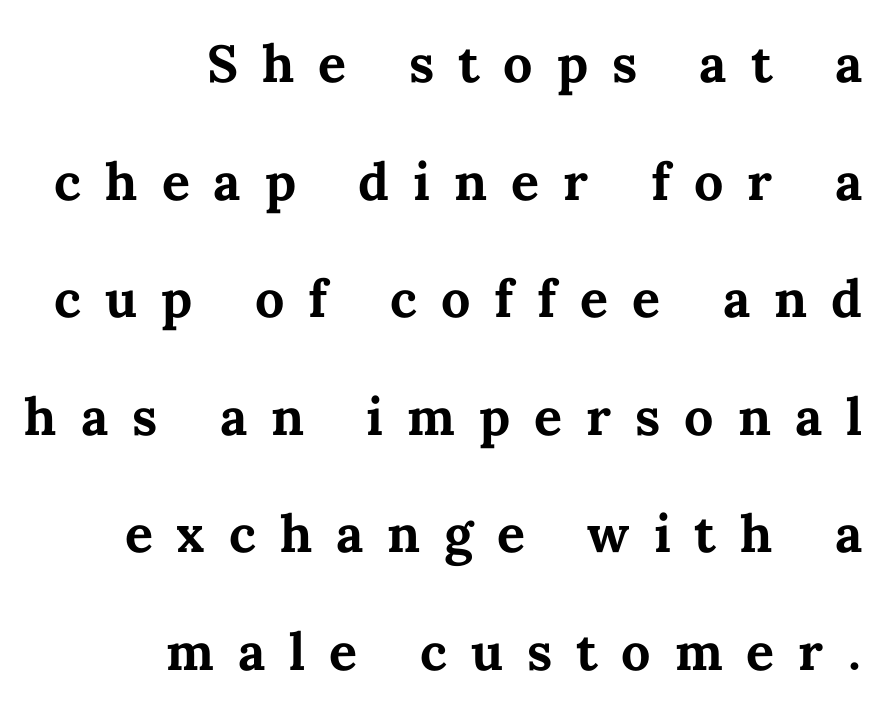
There is plenty of visible air inserted between adjacent glyphs. Posture: upright roman. Regarding leading, the lines here are spaced well apart. These lines are rendered in a variable-pitch font. Thick stems and heavy bowls — unmistakably bold. Glance below the letters and you will spot only blank space.
